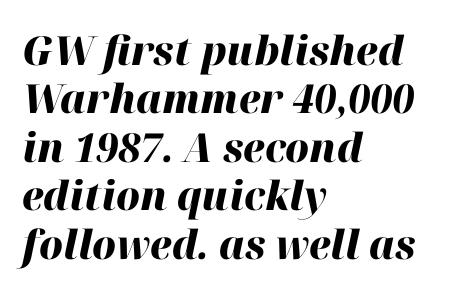
The area under the type is left untouched. Is the type slanted? Yes — the strokes lean at a clear angle. The passage is arranged the way most books set body copy — flush left. The horizontal fit of the characters is conventional and even. Typographic density is high because the face is bold.
